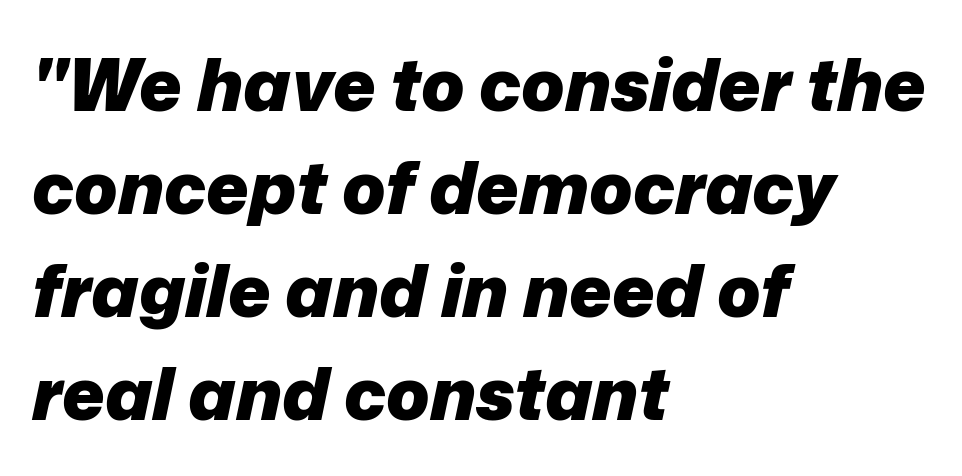
Check the space under the baseline: it is left empty. You'd pick this weight for a headline — it's a proper bold. The passage shown is typed in a proportional face where columns would drift. Vertical spacing — default.
